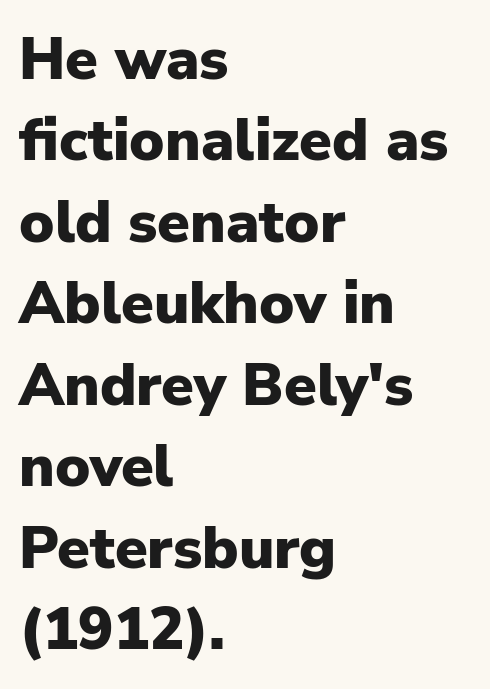
Q: Is the text bold? A: Yes.
Q: Is the text italic (slanted)? A: No, it is upright.
Q: Is the typeface a serif or a sans-serif typeface? A: Sans-serif.
Q: Is the text underlined? A: No.
Q: How is the paragraph aligned? A: Left-aligned.
Q: Is the spacing between letters normal or unusually wide? A: Normal.
Q: Is the spacing between lines tight, normal or loose? A: Normal.
Q: Width (condensed, normal, or wide)? A: Normal.
Q: Stroke contrast? A: Low.
Q: x-height? A: Medium.
Q: Monospaced? A: No.
